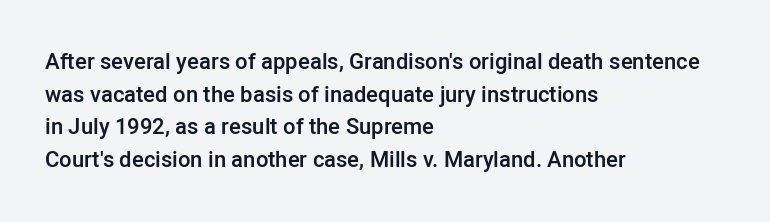
The image shows 22 px text type, upright; set left-aligned, normal line spacing (1.48x), normal letter spacing, not underlined.
